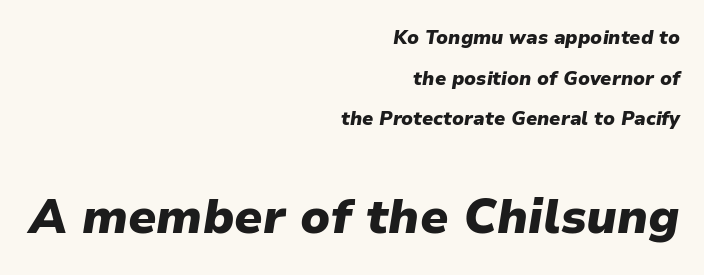
The image shows 48 px heavy type, italic (leaning right); set right-aligned, loose line spacing (2.14x), normal letter spacing, not underlined; the second (bottom) block is 2.53x larger; low stroke contrast and a medium x-height.
